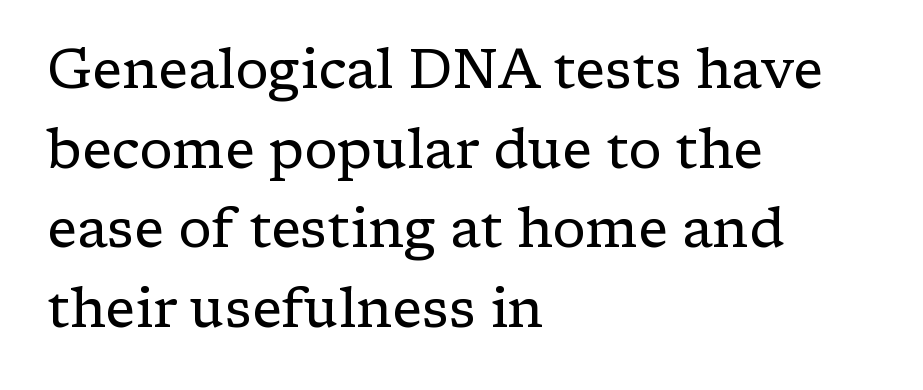
Q: Is the text bold? A: No.
Q: Is the text italic (slanted)? A: No, it is upright.
Q: Is the typeface a serif or a sans-serif typeface? A: Serif.
Q: Is the text underlined? A: No.
Q: How is the paragraph aligned? A: Left-aligned.
Q: Is the spacing between letters normal or unusually wide? A: Normal.
Q: Is the spacing between lines tight, normal or loose? A: Normal.
Q: Width (condensed, normal, or wide)? A: Normal.
Q: Stroke contrast? A: Low.
Q: x-height? A: Medium.
Q: Monospaced? A: No.
